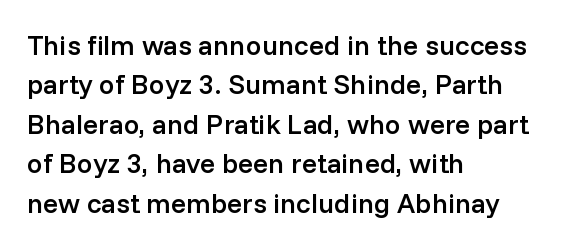
The image shows 28 px semibold sans-serif type, upright; set left-aligned, normal line spacing (1.41x), normal letter spacing, not underlined; low stroke contrast and a medium x-height.
